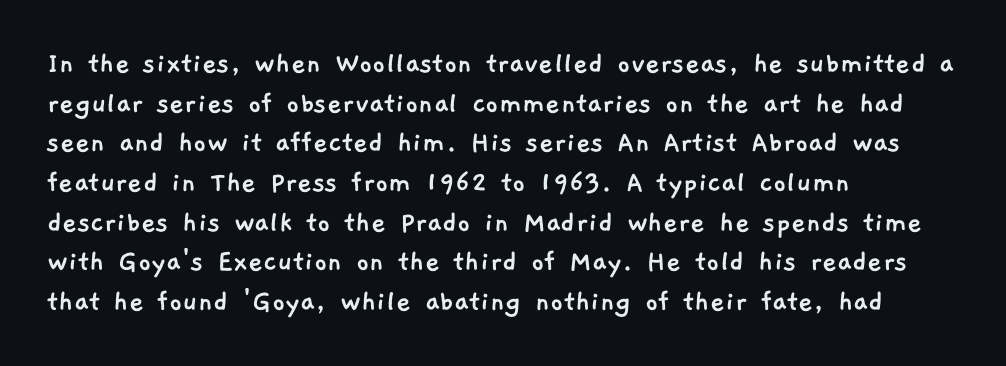
{"serif": "no", "width": "normal", "stroke_contrast": "low", "x_height": "medium", "monospaced": "no", "underline": "no", "align": "left", "line_spacing_ratio": 1.24, "letter_spacing": "normal", "letter_spacing_em": 0.0, "glyph_px": 32}
